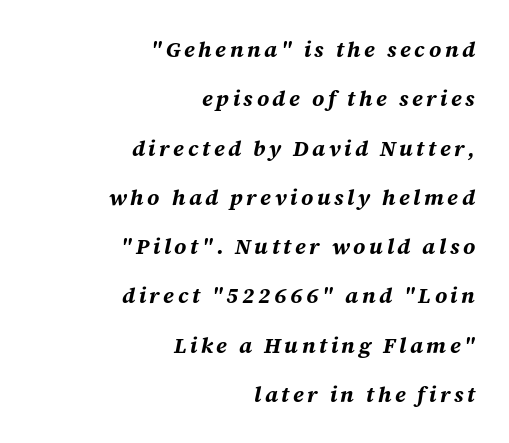
Q: Is the text bold? A: Yes.
Q: Is the text italic (slanted)? A: Yes, it leans right by about 12 degrees.
Q: Is the text underlined? A: No.
Q: How is the paragraph aligned? A: Right-aligned.
Q: Is the spacing between lines tight, normal or loose? A: Loose.
